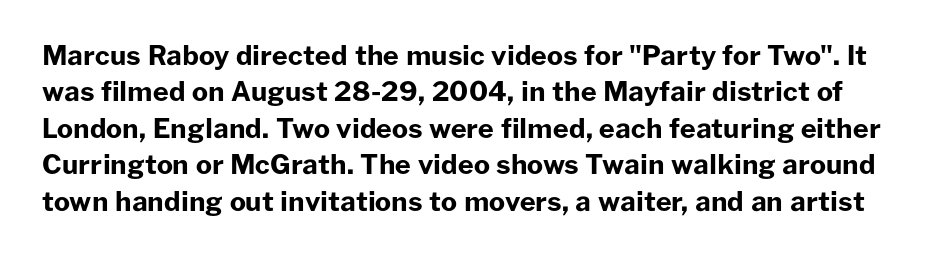
Q: Is the text bold? A: Yes.
Q: Is the text italic (slanted)? A: No, it is upright.
Q: Is the text underlined? A: No.
Q: Is the spacing between letters normal or unusually wide? A: Normal.
Q: Is the spacing between lines tight, normal or loose? A: Normal.
